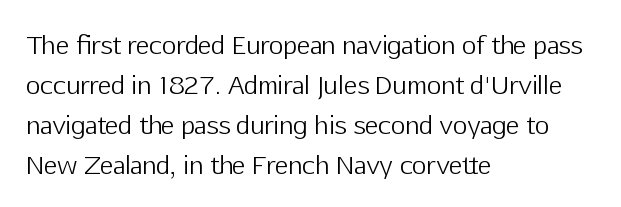
{"italic": "no", "bold": "no", "underline": "no", "align": "left", "line_spacing": "normal", "line_spacing_ratio": 1.6, "letter_spacing": "normal", "letter_spacing_em": 0.0, "glyph_px": 25}
